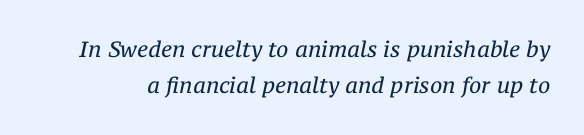
The image shows 22 px text type, italic (leaning right); set normal line spacing (1.65x), normal letter spacing, not underlined.
